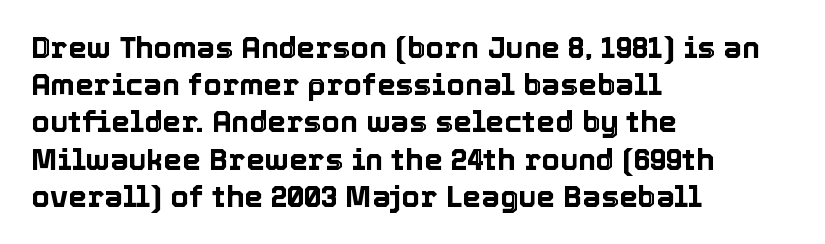
Anything drawn beneath the words? Only blank space. The lettering stays uniformly vertical, giving the passage a roman look. Is this a fixed-width face? No — the glyphs have proportional, varying widths. Line starts are locked; line ends wander.
